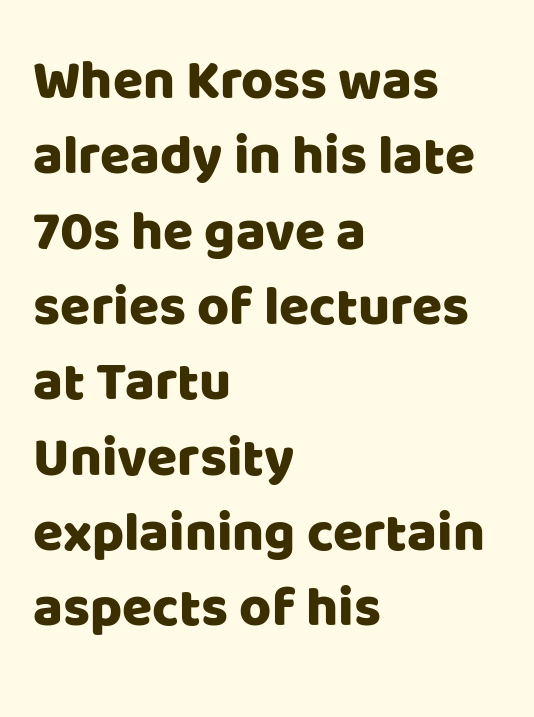
{"serif": "no", "italic": "no", "width": "normal", "stroke_contrast": "low", "x_height": "large", "monospaced": "no", "underline": "no", "align": "left", "line_spacing": "normal", "line_spacing_ratio": 1.37, "letter_spacing": "normal", "letter_spacing_em": 0.0, "glyph_px": 55}
